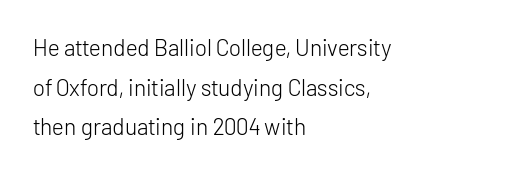
The line texture is even and compact thanks to regular tracking. The axis of the letterforms is exactly vertical. Descender tails drop into unmarked territory. Stems here are at most as thick as an everyday book face. Line starts are locked; line ends wander.
